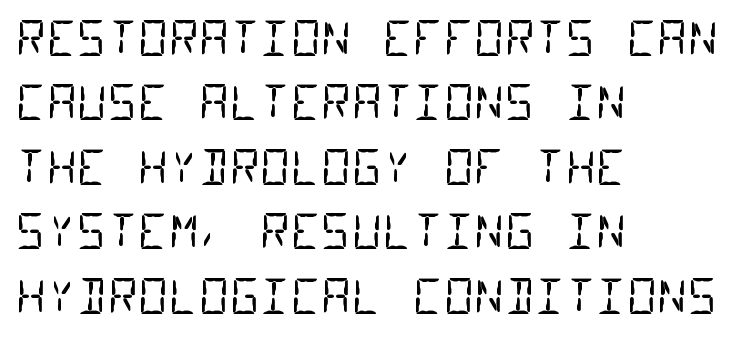
{"serif": "no", "bold": "no", "weight": "regular", "width": "condensed", "stroke_contrast": "low", "x_height": "large", "monospaced": "yes", "underline": "no", "align": "left", "line_spacing": "normal", "line_spacing_ratio": 1.37, "letter_spacing": "normal", "letter_spacing_em": 0.0, "glyph_px": 47}
